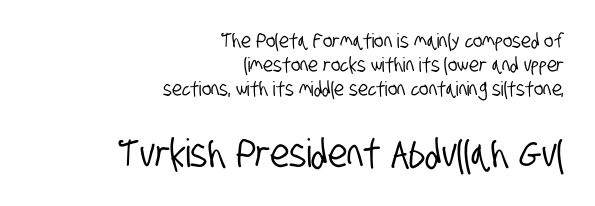
Unmarked baselines from the first word to the last. The lines in this sample share a right terminus and differ only in where they begin. The passage shown is typeset with a sans-serif family. The line texture is even and compact thanks to regular tracking. Between these two stacked blocks, the lower one wins on size.
